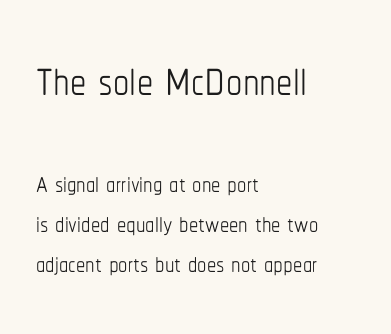
The image shows 65 px thin, condensed type, upright; set left-aligned, tight line spacing (1.08x), normal letter spacing, not underlined; the first (top) block is 1.76x larger; low stroke contrast and a medium x-height.
